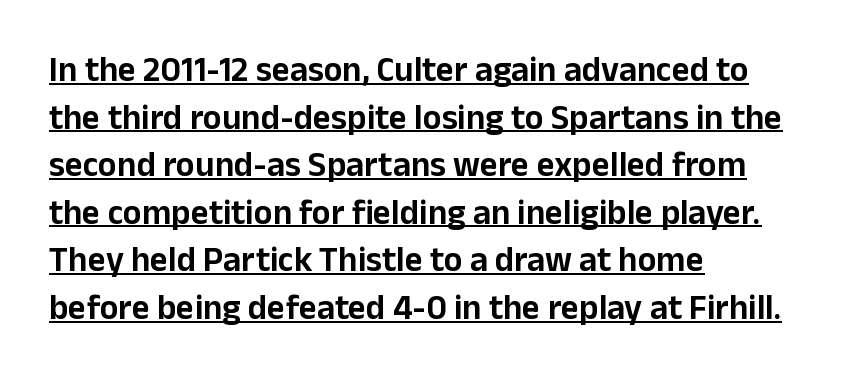
The image shows 35 px sans-serif type, upright; set left-aligned, normal line spacing (1.36x), normal letter spacing, underlined; low stroke contrast and a medium x-height.
